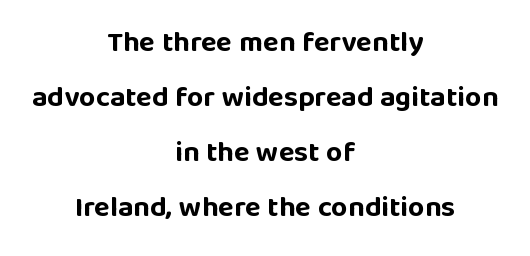
Q: Is the text bold? A: Yes.
Q: Is the text italic (slanted)? A: No, it is upright.
Q: Is the typeface a serif or a sans-serif typeface? A: Sans-serif.
Q: Is the text underlined? A: No.
Q: How is the paragraph aligned? A: Centered.
Q: Is the spacing between letters normal or unusually wide? A: Normal.
Q: Is the spacing between lines tight, normal or loose? A: Loose.
Q: Width (condensed, normal, or wide)? A: Normal.
Q: Stroke contrast? A: Low.
Q: x-height? A: Large.
Q: Monospaced? A: No.
